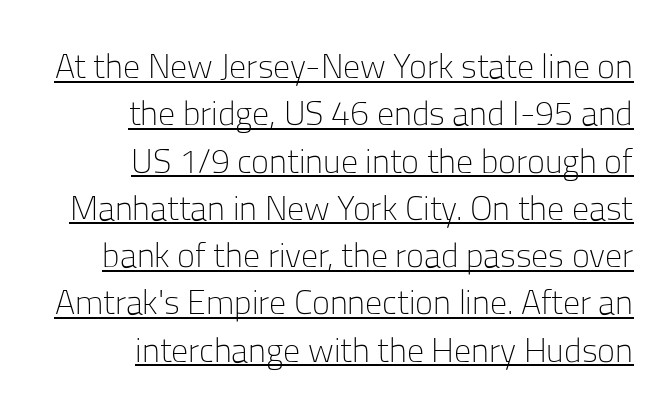
Q: Is the text bold? A: No.
Q: Is the text italic (slanted)? A: No, it is upright.
Q: Is the typeface a serif or a sans-serif typeface? A: Sans-serif.
Q: Is the text underlined? A: Yes.
Q: How is the paragraph aligned? A: Right-aligned.
Q: Is the spacing between letters normal or unusually wide? A: Normal.
Q: Is the spacing between lines tight, normal or loose? A: Normal.
Q: Width (condensed, normal, or wide)? A: Normal.
Q: Stroke contrast? A: Low.
Q: x-height? A: Medium.
Q: Monospaced? A: No.
